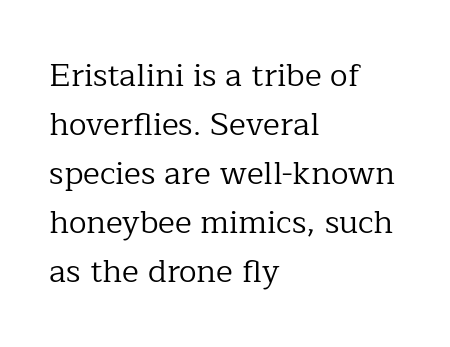
{"serif": "yes", "italic": "no", "bold": "no", "weight": "regular", "width": "normal", "stroke_contrast": "low", "x_height": "medium", "monospaced": "no", "underline": "no", "align": "left", "line_spacing": "normal", "line_spacing_ratio": 1.53, "letter_spacing": "normal", "letter_spacing_em": 0.0, "glyph_px": 32}
